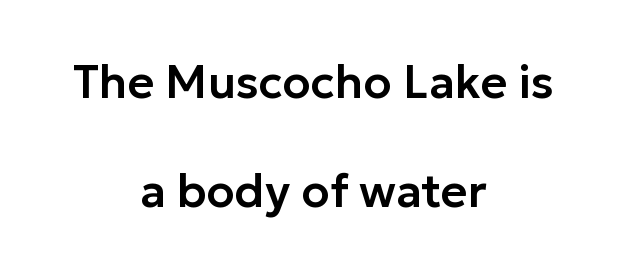
Q: Is the text italic (slanted)? A: No, it is upright.
Q: Is the typeface a serif or a sans-serif typeface? A: Sans-serif.
Q: Is the text underlined? A: No.
Q: How is the paragraph aligned? A: Centered.
Q: Is the spacing between letters normal or unusually wide? A: Normal.
Q: Is the spacing between lines tight, normal or loose? A: Loose.
Q: Width (condensed, normal, or wide)? A: Normal.
Q: Stroke contrast? A: Low.
Q: x-height? A: Medium.
Q: Monospaced? A: No.
